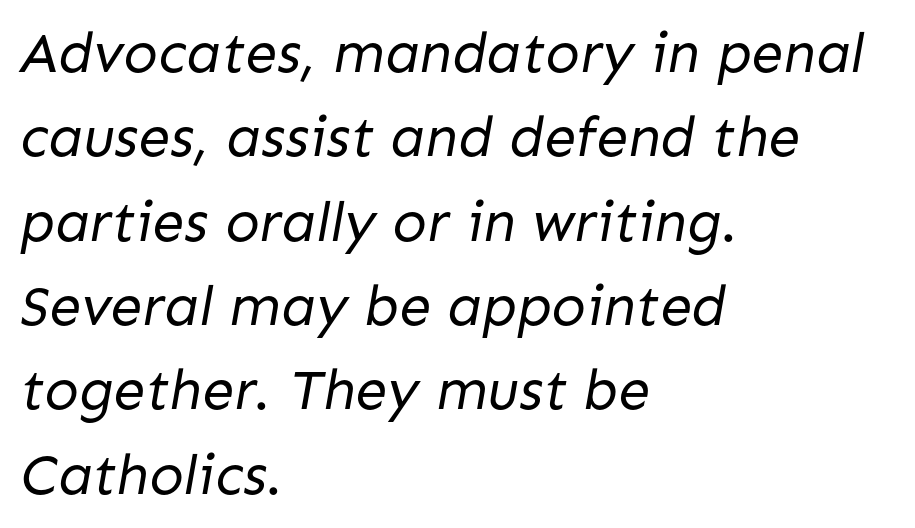
The image shows 57 px regular-weight sans-serif type; set left-aligned, normal line spacing (1.48x), normal letter spacing, not underlined; low stroke contrast and a medium x-height.
